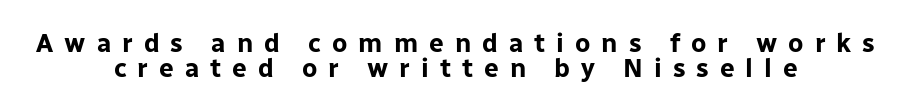
The string is rendered with underlining switched off. Both edges are ragged and mirror each other, which tells us the setting is centered. Leading is clearly below the norm, producing a dense column. Heavy, bold letterforms.
